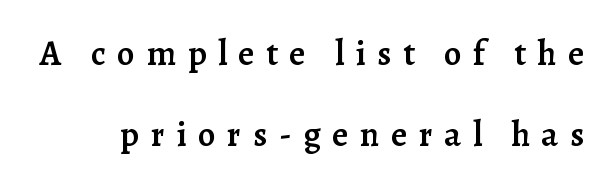
Q: Is the text bold? A: Semi-bold.
Q: Is the text italic (slanted)? A: No, it is upright.
Q: Is the typeface a serif or a sans-serif typeface? A: Serif.
Q: Is the text underlined? A: No.
Q: Is the spacing between letters normal or unusually wide? A: Unusually wide.
Q: Is the spacing between lines tight, normal or loose? A: Loose.
Q: Width (condensed, normal, or wide)? A: Normal.
Q: Stroke contrast? A: Low.
Q: x-height? A: Medium.
Q: Monospaced? A: No.
